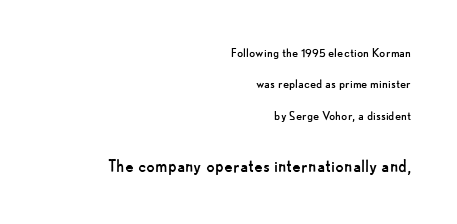
Q: Is the text bold? A: No.
Q: Is the text italic (slanted)? A: No, it is upright.
Q: Is the text underlined? A: No.
Q: How is the paragraph aligned? A: Right-aligned.
Q: Is the spacing between letters normal or unusually wide? A: Normal.
Q: Is the spacing between lines tight, normal or loose? A: Loose.
Q: Which block of text is set in a larger size, the first (top) or the second (bottom)? A: The second (bottom) one.
